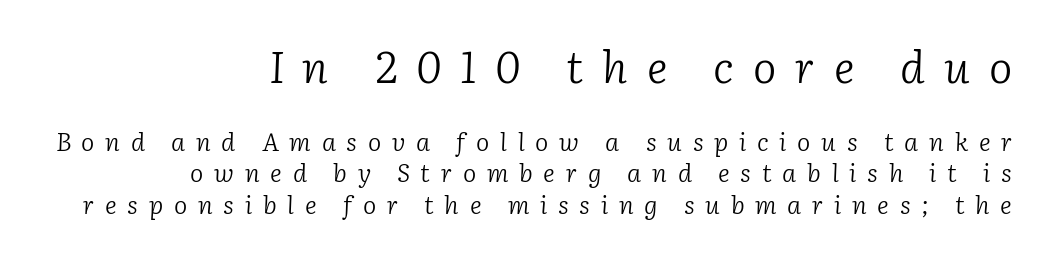
Q: Is the text bold? A: No.
Q: Is the text italic (slanted)? A: Yes, it leans right by about 2 degrees.
Q: Is the typeface a serif or a sans-serif typeface? A: Serif.
Q: Is the text underlined? A: No.
Q: How is the paragraph aligned? A: Right-aligned.
Q: Is the spacing between letters normal or unusually wide? A: Unusually wide.
Q: Is the spacing between lines tight, normal or loose? A: Normal.
Q: Which block of text is set in a larger size, the first (top) or the second (bottom)? A: The first (top) one.
Q: Width (condensed, normal, or wide)? A: Normal.
Q: Stroke contrast? A: Low.
Q: x-height? A: Medium.
Q: Monospaced? A: No.
